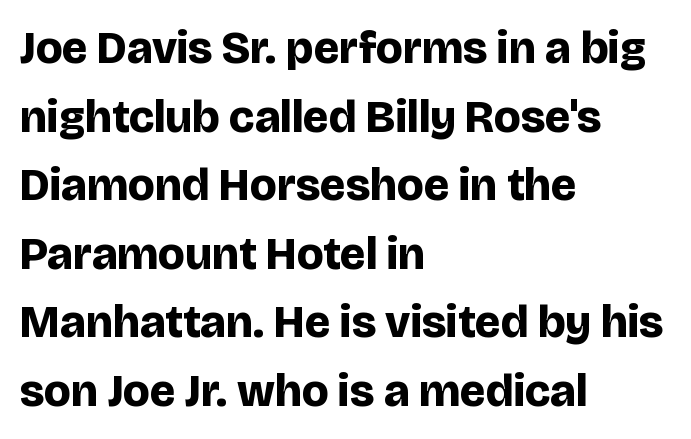
Words appear dense and cohesive because spacing is normal. Does the lettering tilt? It doesn't — this is upright. The rendering anchors every line to the left-hand side. The passage shown is typed in a proportional face where columns would drift.
